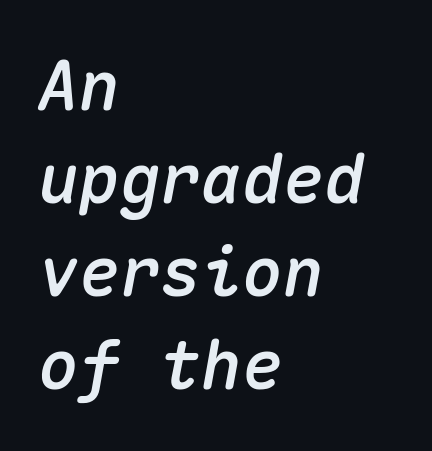
Q: Is the text italic (slanted)? A: Yes, it leans right by about 10 degrees.
Q: Is the text underlined? A: No.
Q: How is the paragraph aligned? A: Left-aligned.
Q: Is the spacing between letters normal or unusually wide? A: Normal.
Q: Is the spacing between lines tight, normal or loose? A: Normal.
Q: Width (condensed, normal, or wide)? A: Normal.
Q: Stroke contrast? A: Medium.
Q: x-height? A: Medium.
Q: Monospaced? A: Yes.
